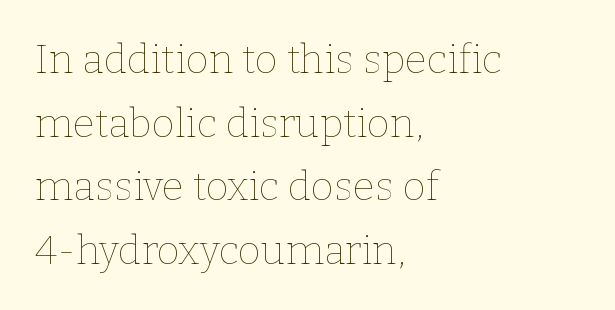
{"italic": "no", "bold": "no", "weight": "thin", "width": "normal", "stroke_contrast": "low", "x_height": "medium", "monospaced": "no", "underline": "no", "align": "left", "line_spacing": "normal", "line_spacing_ratio": 1.59, "letter_spacing": "normal", "letter_spacing_em": 0.0, "glyph_px": 40}
